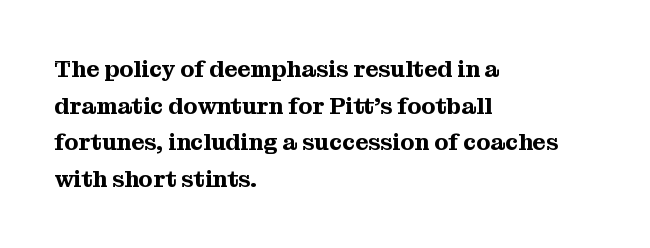
Q: Is the text italic (slanted)? A: No, it is upright.
Q: Is the text underlined? A: No.
Q: How is the paragraph aligned? A: Left-aligned.
Q: Is the spacing between letters normal or unusually wide? A: Normal.
Q: Is the spacing between lines tight, normal or loose? A: Normal.
